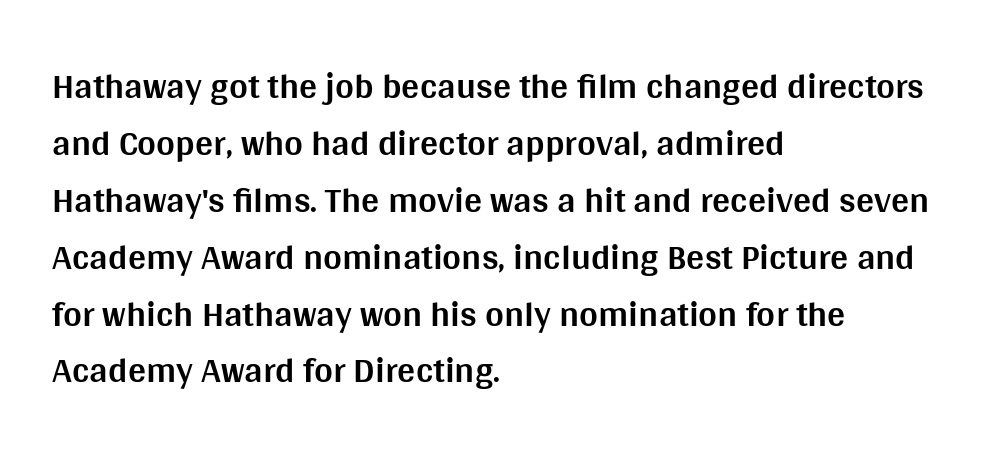
Q: Is the text bold? A: Yes.
Q: Is the text italic (slanted)? A: No, it is upright.
Q: Is the typeface a serif or a sans-serif typeface? A: Sans-serif.
Q: Is the text underlined? A: No.
Q: How is the paragraph aligned? A: Left-aligned.
Q: Is the spacing between letters normal or unusually wide? A: Normal.
Q: Is the spacing between lines tight, normal or loose? A: Normal.
Q: Width (condensed, normal, or wide)? A: Normal.
Q: Stroke contrast? A: Medium.
Q: x-height? A: Large.
Q: Monospaced? A: No.
